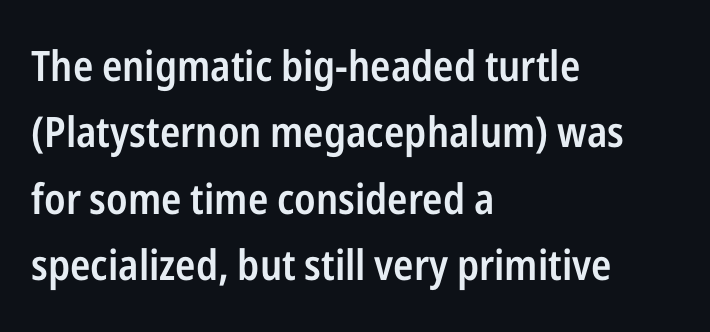
Q: Is the text bold? A: Semi-bold.
Q: Is the text italic (slanted)? A: No, it is upright.
Q: Is the typeface a serif or a sans-serif typeface? A: Sans-serif.
Q: Is the text underlined? A: No.
Q: How is the paragraph aligned? A: Left-aligned.
Q: Is the spacing between letters normal or unusually wide? A: Normal.
Q: Is the spacing between lines tight, normal or loose? A: Normal.
Q: Width (condensed, normal, or wide)? A: Condensed.
Q: Stroke contrast? A: Low.
Q: x-height? A: Medium.
Q: Monospaced? A: No.
